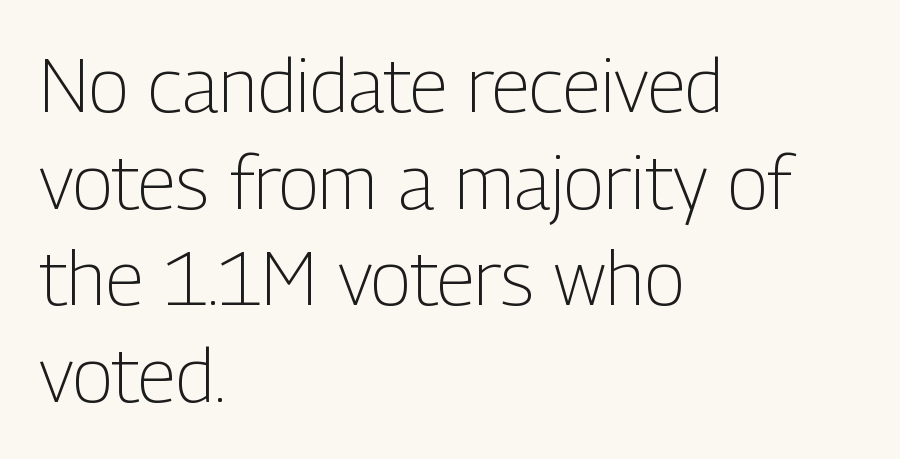
{"serif": "no", "italic": "no", "bold": "no", "weight": "light", "width": "condensed", "stroke_contrast": "low", "x_height": "medium", "monospaced": "no", "underline": "no", "align": "left", "line_spacing": "normal", "line_spacing_ratio": 1.29, "letter_spacing": "normal", "letter_spacing_em": 0.0, "glyph_px": 75}
